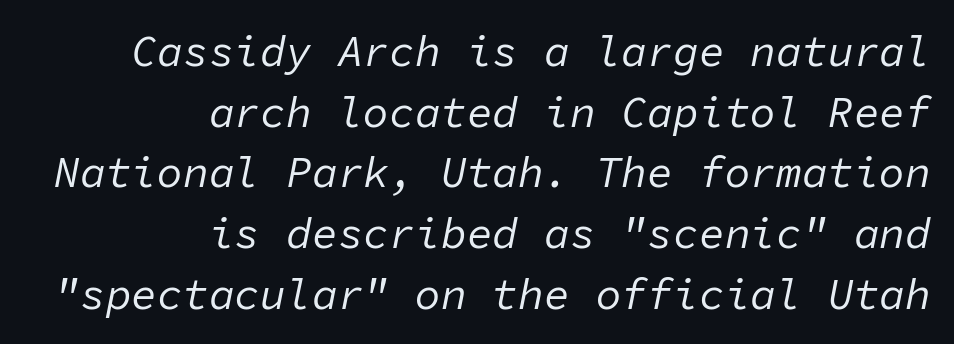
The image shows 43 px regular-weight type, italic (leaning right), monospaced; set right-aligned, normal line spacing (1.41x), normal letter spacing, not underlined; low stroke contrast and a medium x-height.
